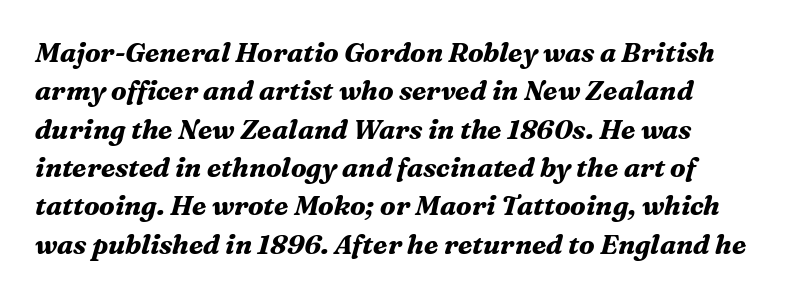
In terms of leading, this rendering sits right in the middle. This is heavy type, rendered in bold. Alignment: flush left. Underline: absent.
